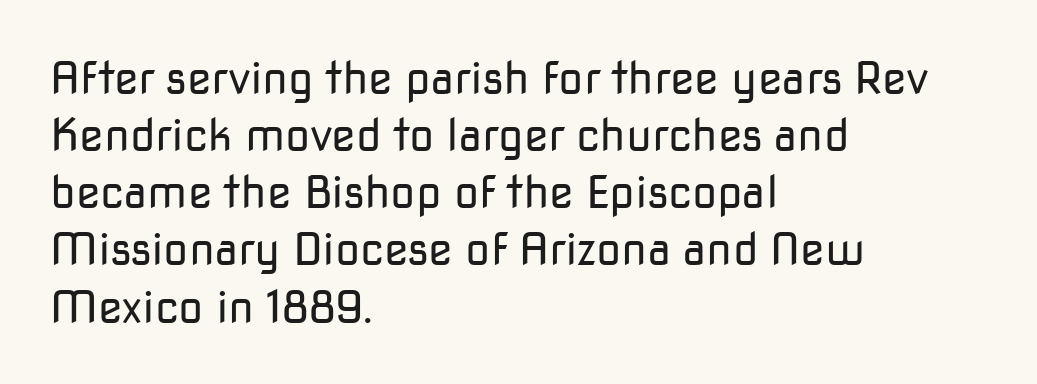
{"serif": "no", "italic": "no", "bold": "no", "weight": "regular", "width": "normal", "stroke_contrast": "low", "x_height": "medium", "monospaced": "no", "underline": "no", "align": "left", "line_spacing": "normal", "line_spacing_ratio": 1.27, "letter_spacing": "normal", "letter_spacing_em": 0.0, "glyph_px": 45}
